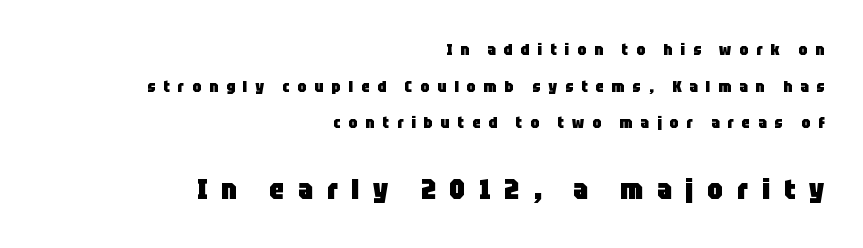
Q: Is the text bold? A: Yes.
Q: Is the text italic (slanted)? A: No, it is upright.
Q: Is the typeface a serif or a sans-serif typeface? A: Sans-serif.
Q: Is the text underlined? A: No.
Q: How is the paragraph aligned? A: Right-aligned.
Q: Is the spacing between letters normal or unusually wide? A: Unusually wide.
Q: Is the spacing between lines tight, normal or loose? A: Loose.
Q: Which block of text is set in a larger size, the first (top) or the second (bottom)? A: The second (bottom) one.
Q: Width (condensed, normal, or wide)? A: Condensed.
Q: Stroke contrast? A: Low.
Q: x-height? A: Large.
Q: Monospaced? A: No.
